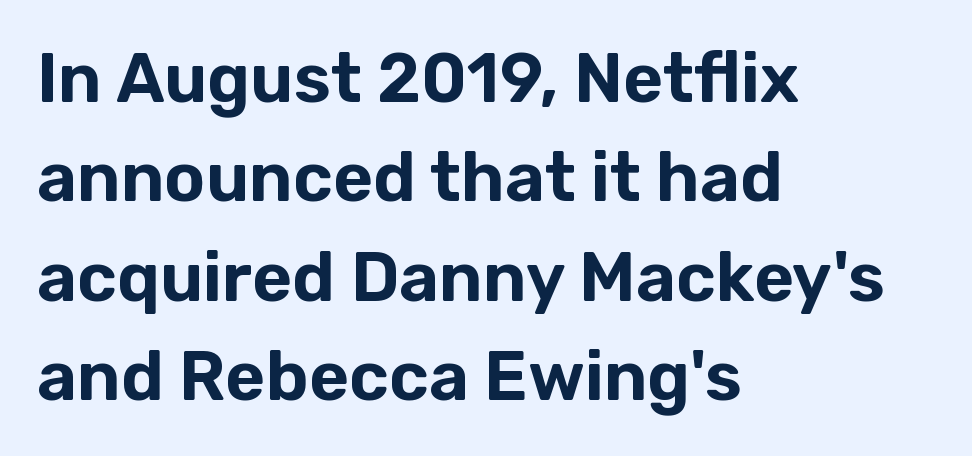
Quick note: not italic, upright. The gap between lines stays unmarked. Proportional: the letters do not fall into vertical columns. Inter-character spacing is left at the font's built-in metrics. Alignment: flush left.
